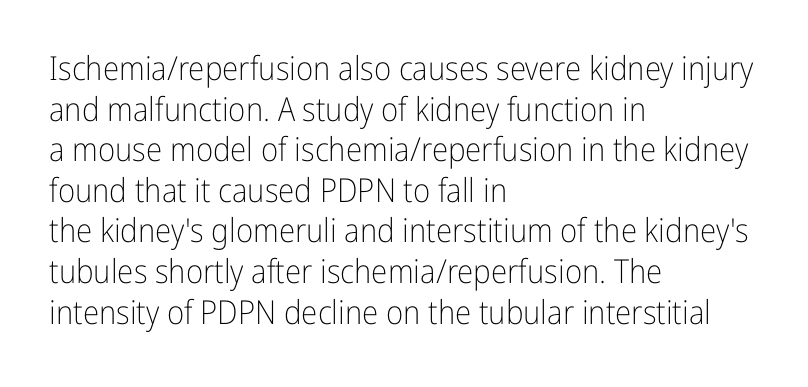
The image shows 33 px light, condensed sans-serif type, upright; set left-aligned, line spacing 1.23x, normal letter spacing, not underlined; low stroke contrast and a medium x-height.
